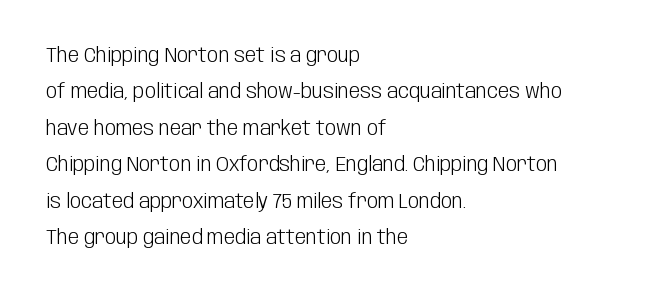
The image shows 20 px text type, upright; set left-aligned, line spacing 1.82x, normal letter spacing, not underlined.
